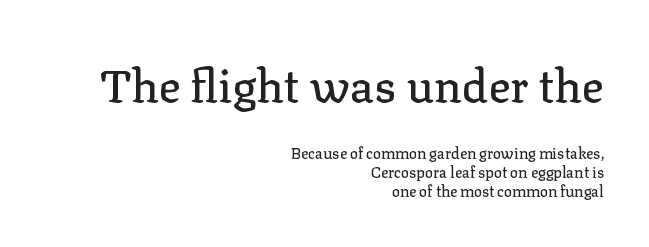
Q: Is the text italic (slanted)? A: No, it is upright.
Q: Is the typeface a serif or a sans-serif typeface? A: Serif.
Q: Is the text underlined? A: No.
Q: How is the paragraph aligned? A: Right-aligned.
Q: Is the spacing between letters normal or unusually wide? A: Normal.
Q: Is the spacing between lines tight, normal or loose? A: Normal.
Q: Which block of text is set in a larger size, the first (top) or the second (bottom)? A: The first (top) one.
Q: Width (condensed, normal, or wide)? A: Normal.
Q: Stroke contrast? A: Low.
Q: x-height? A: Medium.
Q: Monospaced? A: No.
